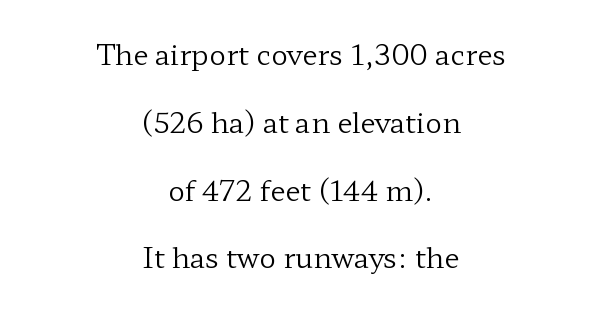
The image shows 28 px regular-weight, wide serif type, upright; set centered, loose line spacing (2.42x), normal letter spacing, not underlined; low stroke contrast and a medium x-height.
